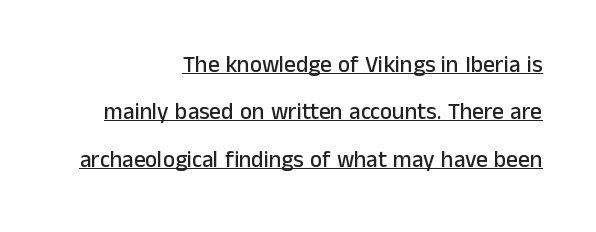
The image shows 23 px text type, upright; set right-aligned, loose line spacing (2.06x), normal letter spacing, underlined.
